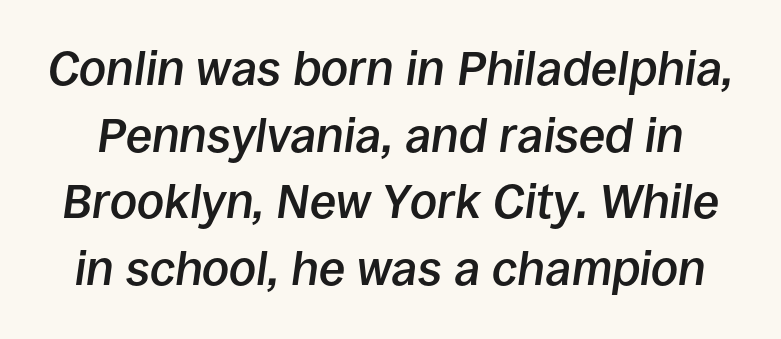
Lines of text with bare space underneath. These words are printed semibold, heavier than regular yet not bold. Looks like regular typesetting: each glyph gets only the width it needs. This block has exactly the height ordinary leading produces. The letters are slanted; this is an italic face. Is the letter spacing exaggerated? No — it looks like the ordinary default.
